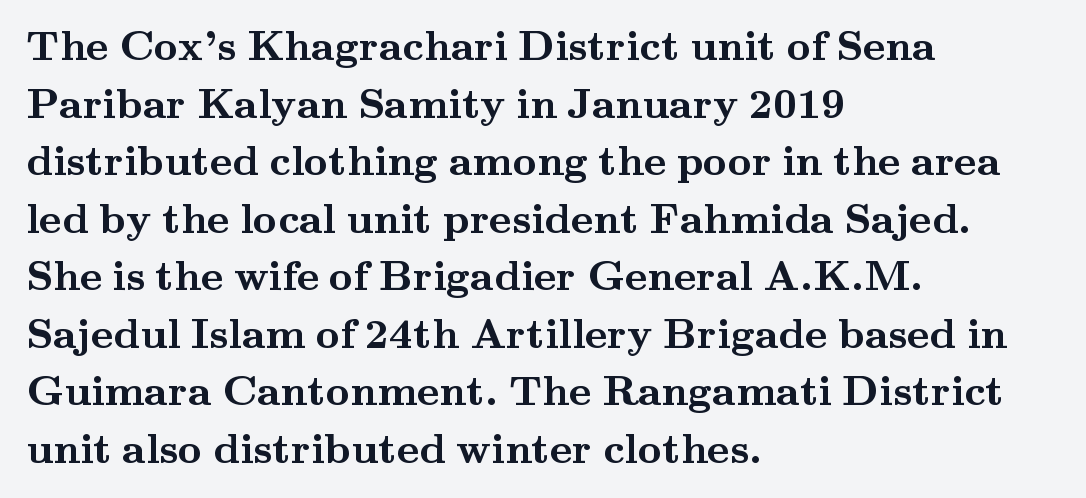
Q: Is the text bold? A: Yes.
Q: Is the text italic (slanted)? A: No, it is upright.
Q: Is the typeface a serif or a sans-serif typeface? A: Serif.
Q: Is the text underlined? A: No.
Q: How is the paragraph aligned? A: Left-aligned.
Q: Is the spacing between letters normal or unusually wide? A: Normal.
Q: Is the spacing between lines tight, normal or loose? A: Normal.
Q: Width (condensed, normal, or wide)? A: Wide.
Q: Stroke contrast? A: Medium.
Q: x-height? A: Small.
Q: Monospaced? A: No.
